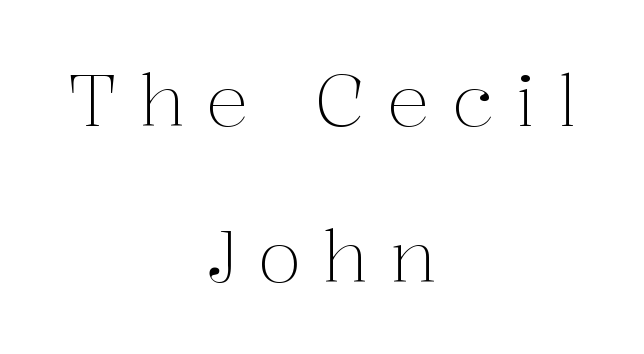
{"serif": "yes", "italic": "no", "bold": "no", "weight": "light", "width": "normal", "stroke_contrast": "medium", "x_height": "medium", "monospaced": "no", "underline": "no", "align": "center", "line_spacing": "loose", "line_spacing_ratio": 2.16, "letter_spacing": "wide", "letter_spacing_em": 0.29, "glyph_px": 72}
